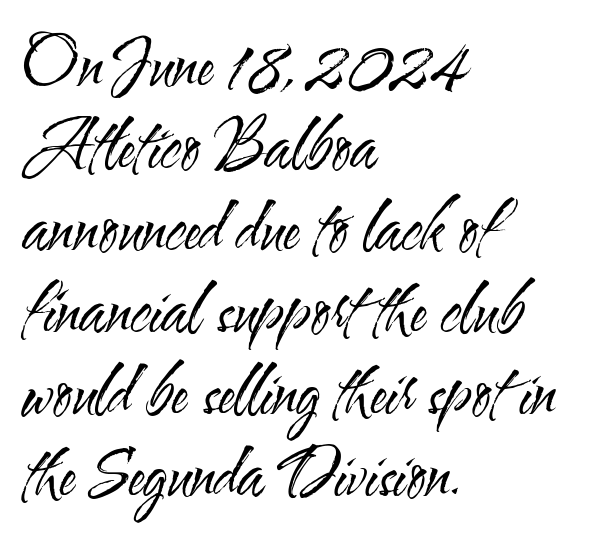
Q: Is the text bold? A: No.
Q: Is the text italic (slanted)? A: Yes.
Q: Is the typeface a serif or a sans-serif typeface? A: Sans-serif.
Q: Is the text underlined? A: No.
Q: How is the paragraph aligned? A: Left-aligned.
Q: Is the spacing between letters normal or unusually wide? A: Normal.
Q: Is the spacing between lines tight, normal or loose? A: Normal.
Q: Width (condensed, normal, or wide)? A: Condensed.
Q: Stroke contrast? A: Medium.
Q: x-height? A: Small.
Q: Monospaced? A: No.
